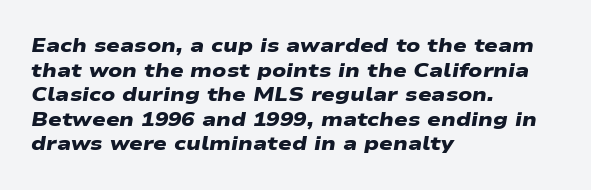
{"bold": "yes", "underline": "no", "align": "left", "line_spacing_ratio": 1.23, "letter_spacing": "normal", "letter_spacing_em": 0.0, "glyph_px": 20}
